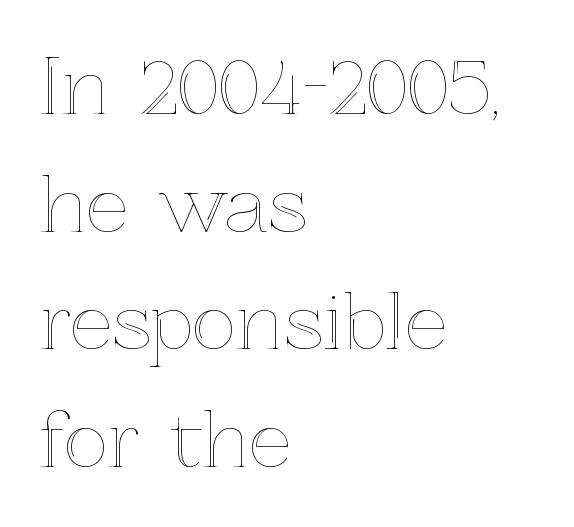
In terms of leading, this rendering sits right in the middle. Is the letter spacing exaggerated? No — it looks like the ordinary default. The type sits square on the baseline with zero lean. Is this a fixed-width face? No — the glyphs have proportional, varying widths. Anything drawn beneath the words? Only blank space. The text block is weighted toward the left margin, trailing off unevenly rightward.
